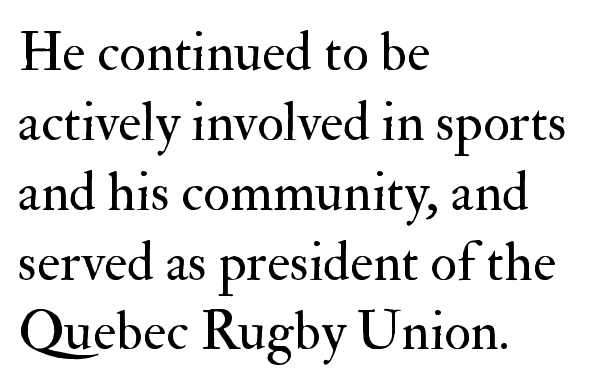
Ink coverage per letter is moderate at most. Proportional: the letters do not fall into vertical columns. The letterforms sit shoulder to shoulder at normal distance. Ascenders rise straight up at ninety degrees. The passage shown is typeset with a serif family.
